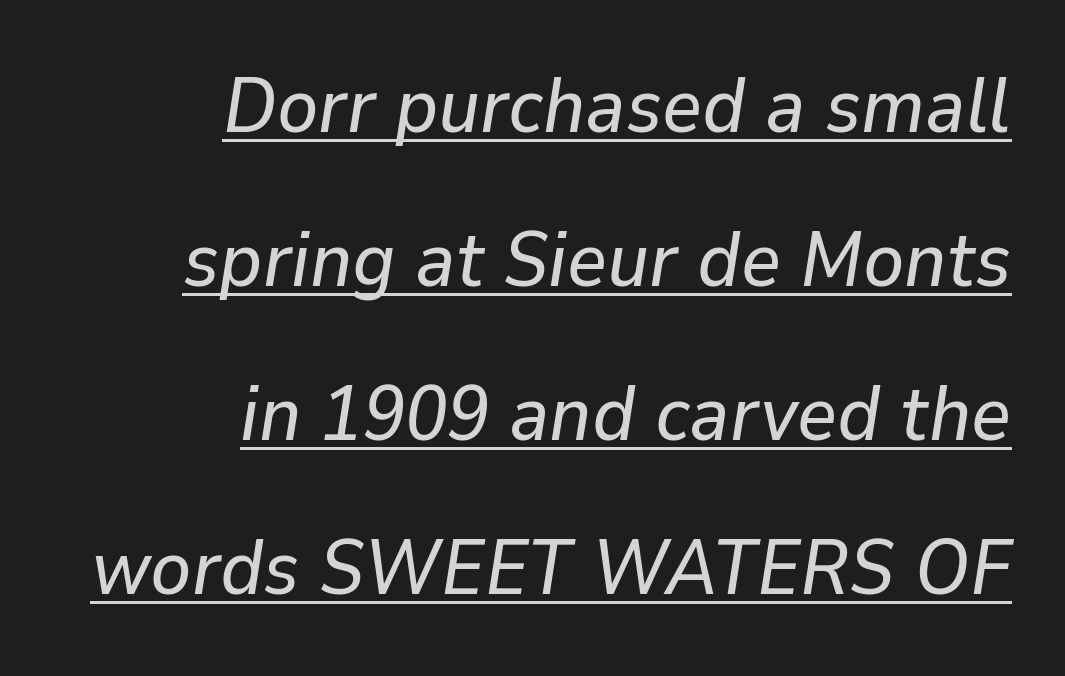
Q: Is the text italic (slanted)? A: Yes, it leans right by about 9 degrees.
Q: Is the text underlined? A: Yes.
Q: How is the paragraph aligned? A: Right-aligned.
Q: Is the spacing between letters normal or unusually wide? A: Normal.
Q: Is the spacing between lines tight, normal or loose? A: Loose.
Q: Width (condensed, normal, or wide)? A: Normal.
Q: Stroke contrast? A: Low.
Q: x-height? A: Medium.
Q: Monospaced? A: No.
